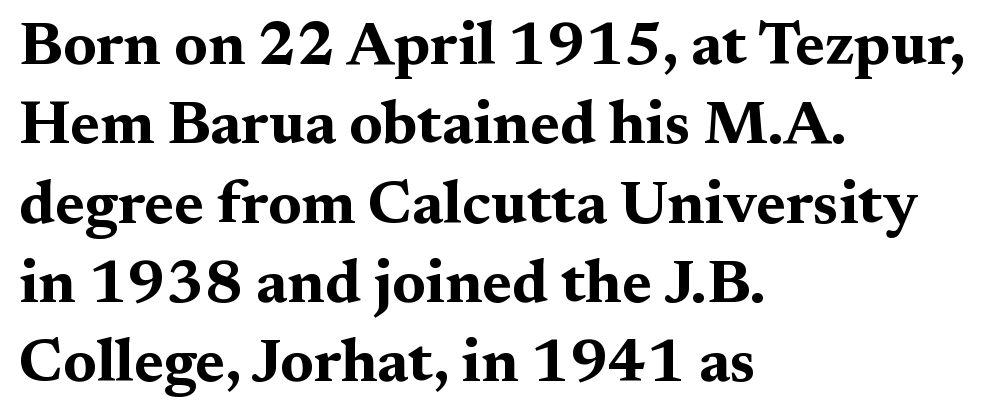
Compared with typical body copy, the letter spacing here is the same. These lines are rendered in a variable-pitch font. Layout note: lines flush left. No word sits above an underline.
